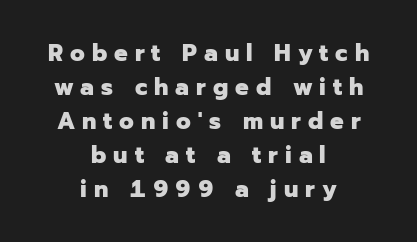
The line texture is sparse and dotted thanks to wide tracking. The lettering stays uniformly vertical, giving the passage a roman look. The paragraph has two soft edges and a firm central axis. The strip under each line holds only bare page. Does the leading feel generous? No, just average.
